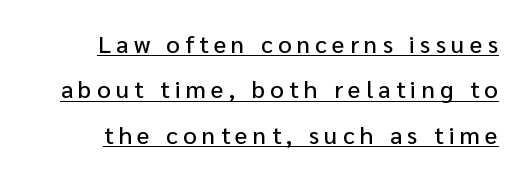
The image shows 24 px text type, upright; set line spacing 1.89x, unusually wide letter spacing (+0.22 em), underlined.
